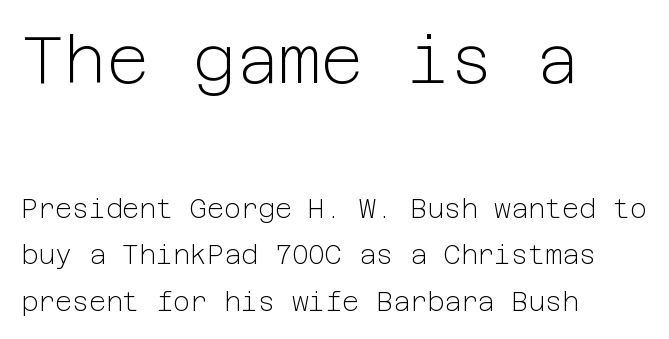
No letter is thick-stroked: the sample isn't bold. Size hierarchy here favors the leading block over the trailing one. Typeset ragged right — the left edge is the straight one. Check where the strokes stop: nothing finishes them off — pure sans. How are the letters spaced? Ordinarily, with no added tracking. Has an underline been added? It has not.
